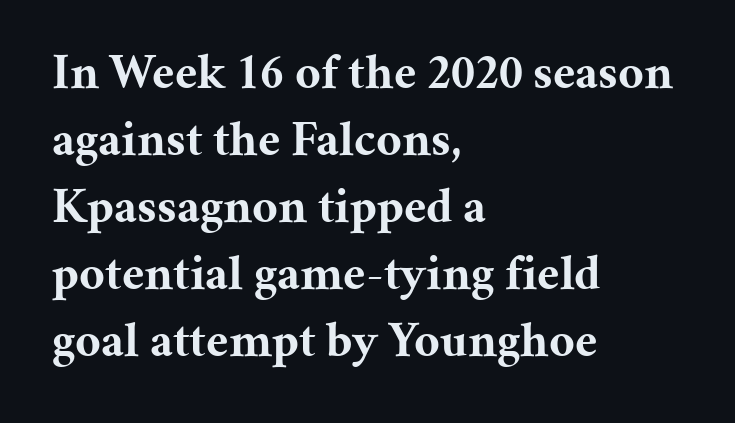
Q: Is the text bold? A: Yes.
Q: Is the text italic (slanted)? A: No, it is upright.
Q: Is the typeface a serif or a sans-serif typeface? A: Serif.
Q: Is the text underlined? A: No.
Q: How is the paragraph aligned? A: Left-aligned.
Q: Is the spacing between letters normal or unusually wide? A: Normal.
Q: Is the spacing between lines tight, normal or loose? A: Normal.
Q: Width (condensed, normal, or wide)? A: Normal.
Q: Stroke contrast? A: Medium.
Q: x-height? A: Medium.
Q: Monospaced? A: No.
